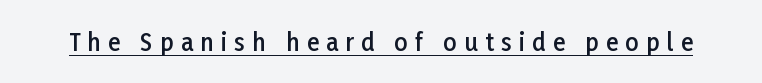
{"italic": "no", "bold": "semi", "underline": "yes", "letter_spacing": "wide", "letter_spacing_em": 0.32, "glyph_px": 23}
